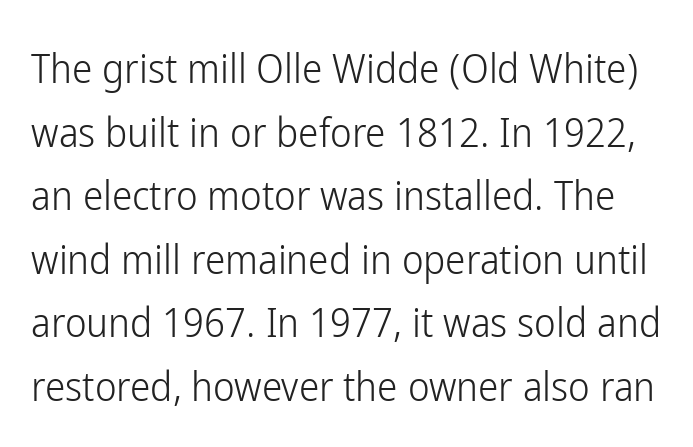
These glyphs show unthickened strokes, regular width or finer. The lines sit at an ordinary, default distance from one another. Unmarked baselines from the first word to the last. Each letter keeps its own natural width here, so spacing adapts to shape. The font's upright variant was chosen for this text.
